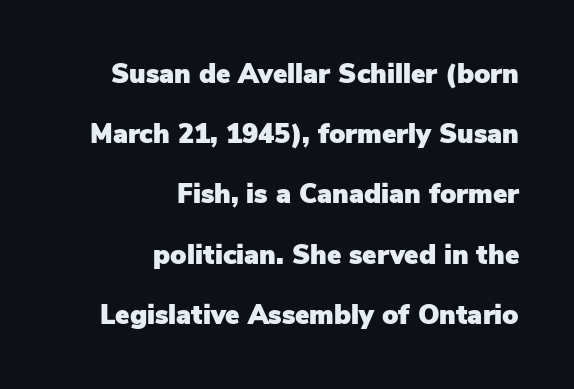
Q: Is the text italic (slanted)? A: No, it is upright.
Q: Is the text underlined? A: No.
Q: How is the paragraph aligned? A: Right-aligned.
Q: Is the spacing between letters normal or unusually wide? A: Normal.
Q: Is the spacing between lines tight, normal or loose? A: Loose.
